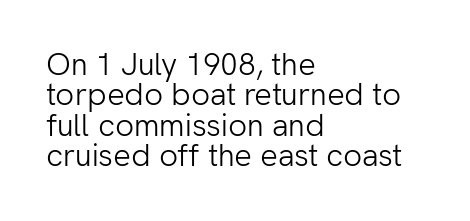
Heft: none added — not bold. Inter-character spacing is left at the font's built-in metrics. Proportional: the letters do not fall into vertical columns. The space beneath each line is pristine and unruled. Regarding serifs, this sample does without them. Students, observe: this is what under-led, compact text looks like.
